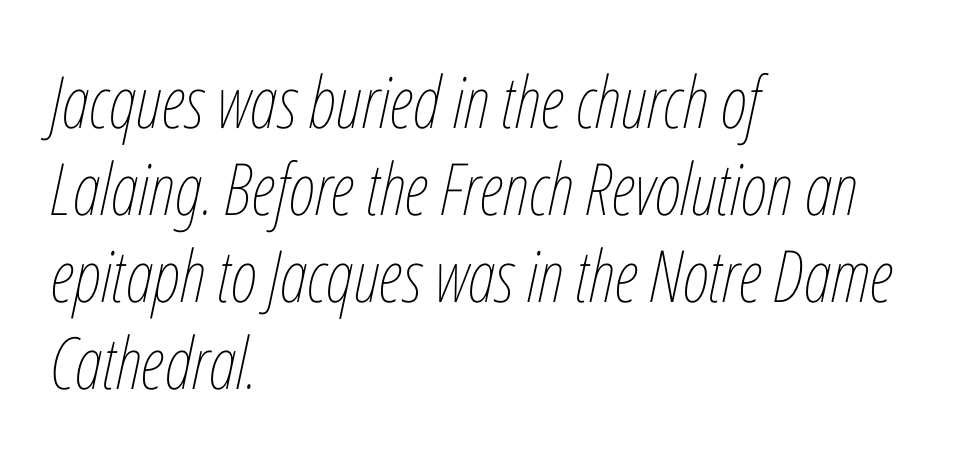
The image shows 72 px thin, condensed type, italic (leaning right); set left-aligned, line spacing 1.21x, normal letter spacing, not underlined; low stroke contrast and a medium x-height.
